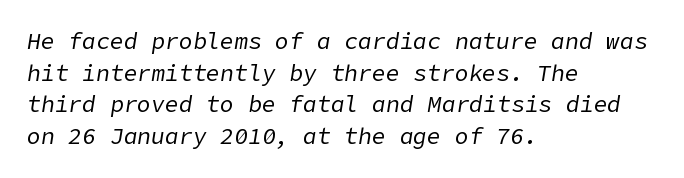
Q: Is the text bold? A: No.
Q: Is the text italic (slanted)? A: Yes, it leans right by about 9 degrees.
Q: Is the text underlined? A: No.
Q: How is the paragraph aligned? A: Left-aligned.
Q: Is the spacing between letters normal or unusually wide? A: Normal.
Q: Is the spacing between lines tight, normal or loose? A: Normal.
